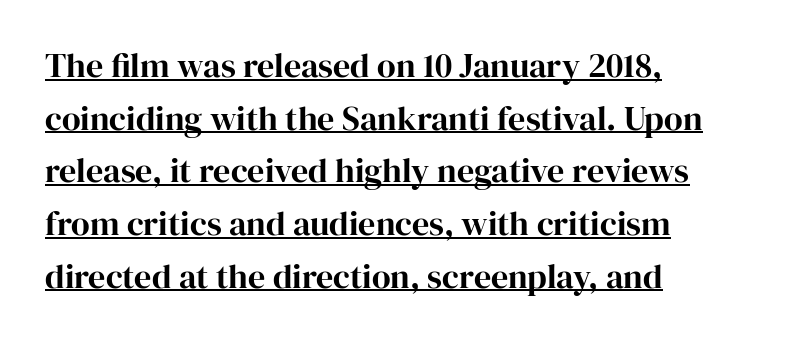
The image shows 34 px serif type, upright; set left-aligned, normal line spacing (1.55x), normal letter spacing, underlined; high stroke contrast and a medium x-height.
